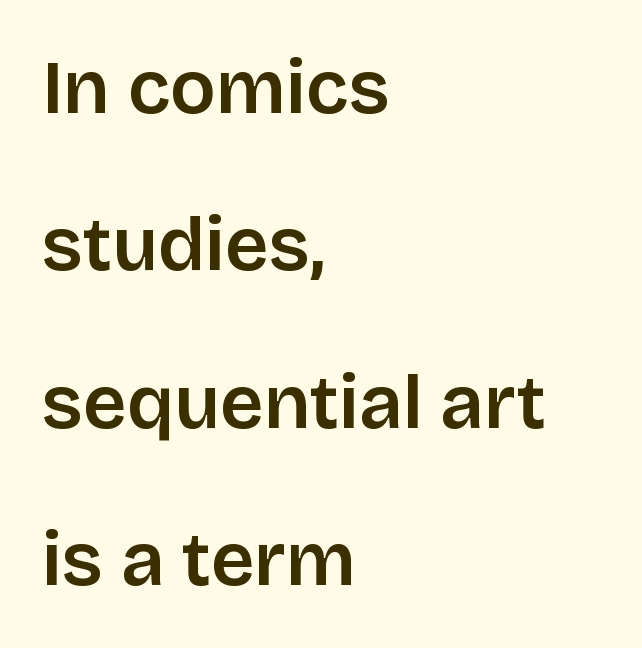
Q: Is the text italic (slanted)? A: No, it is upright.
Q: Is the typeface a serif or a sans-serif typeface? A: Sans-serif.
Q: Is the text underlined? A: No.
Q: How is the paragraph aligned? A: Left-aligned.
Q: Is the spacing between letters normal or unusually wide? A: Normal.
Q: Is the spacing between lines tight, normal or loose? A: Loose.
Q: Width (condensed, normal, or wide)? A: Normal.
Q: Stroke contrast? A: Low.
Q: x-height? A: Large.
Q: Monospaced? A: No.
